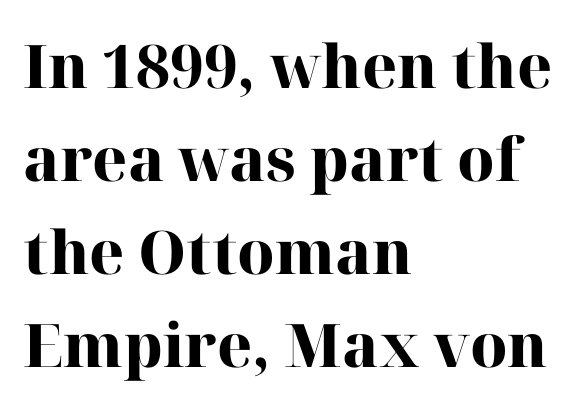
Each word holds together tightly as a unit, with standard inter-letter gaps. A roman cut, with each character standing at attention. Vertical spacing — default. You could not count columns in this text — the font is proportionally spaced.
